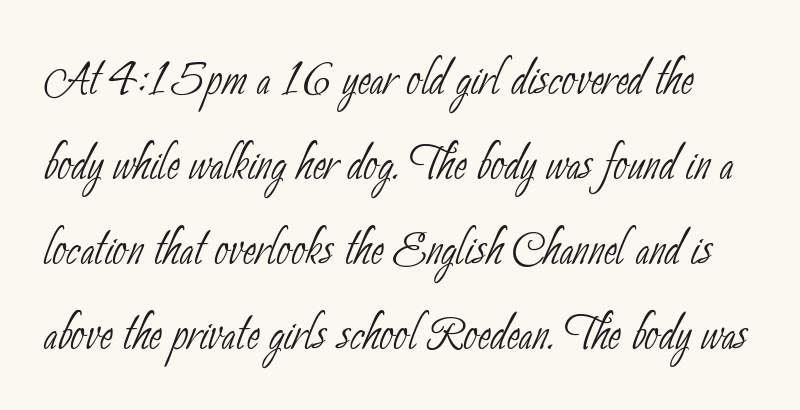
The image shows 62 px thin, condensed sans-serif type; set normal line spacing (1.37x), normal letter spacing, not underlined; low stroke contrast and a small x-height.
